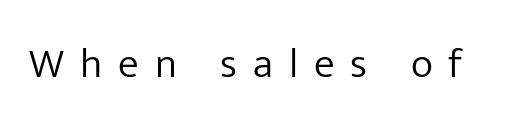
The image shows 42 px light sans-serif type, upright; set unusually wide letter spacing (+0.38 em), not underlined; low stroke contrast and a medium x-height.
